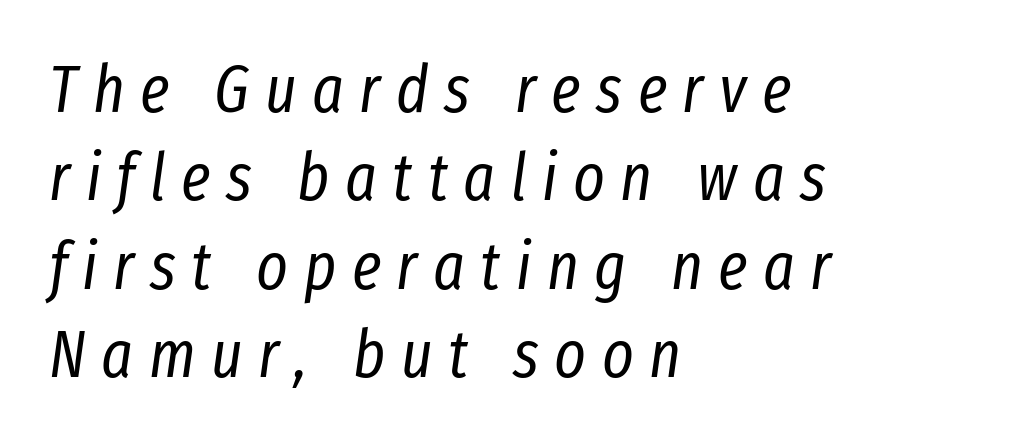
{"italic": "yes", "lean": "right", "slant_degrees": 8, "bold": "no", "weight": "regular", "width": "condensed", "stroke_contrast": "low", "x_height": "medium", "monospaced": "no", "underline": "no", "align": "left", "line_spacing": "normal", "line_spacing_ratio": 1.32, "letter_spacing": "wide", "letter_spacing_em": 0.23, "glyph_px": 67}
